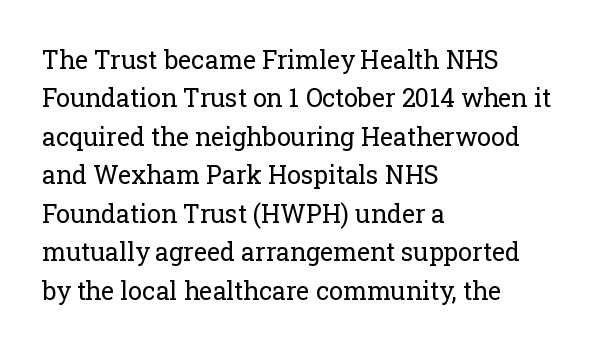
Q: Is the text bold? A: No.
Q: Is the text italic (slanted)? A: No, it is upright.
Q: Is the text underlined? A: No.
Q: How is the paragraph aligned? A: Left-aligned.
Q: Is the spacing between letters normal or unusually wide? A: Normal.
Q: Is the spacing between lines tight, normal or loose? A: Normal.
